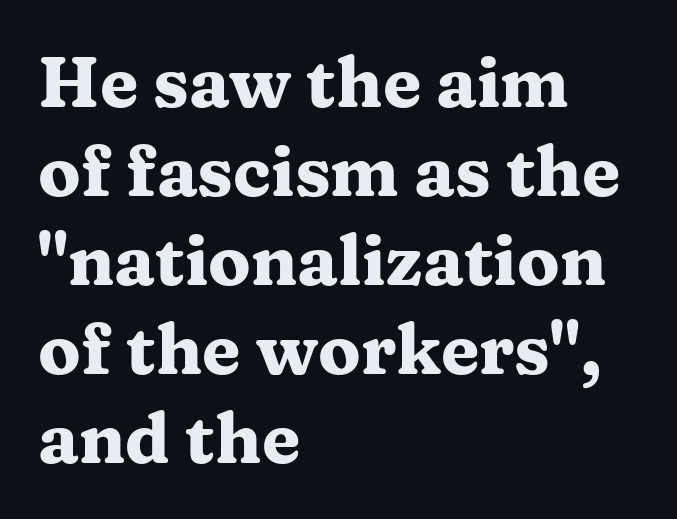
Does the type have serifs? Yes, each stem ends in a small foot. The strip under each line holds only bare page. Nobody touched the tracking dial on this one. This is roman type, the default non-slanted kind. The rendering uses natural spacing where letterforms have individual widths.
